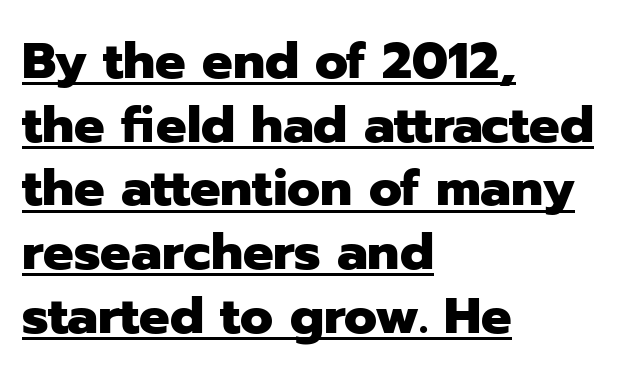
The type sits square on the baseline with zero lean. One-word summary of the alignment: left. This rendering leaves character spacing at its baseline value. Evenly set lines give the paragraph a standard silhouette. This is sans-serif lettering, the kind often seen on screens and signage.
